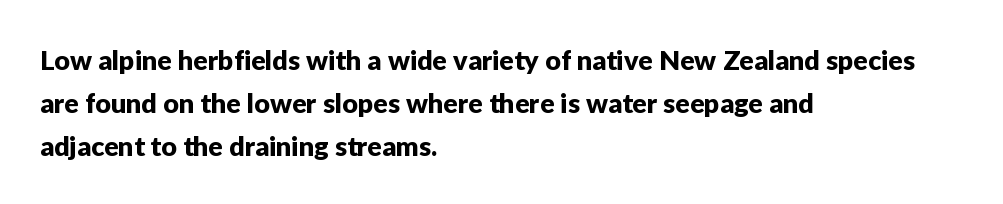
The image shows 27 px text type, upright; set left-aligned, normal line spacing (1.59x), normal letter spacing, not underlined.
